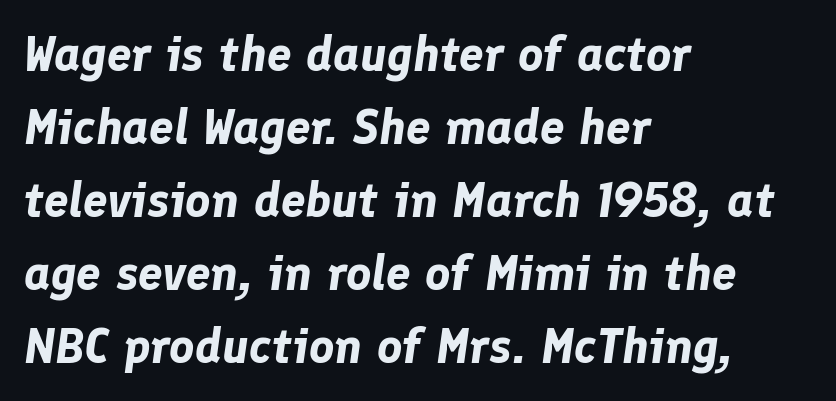
The image shows 49 px bold type, italic (leaning right); set left-aligned, normal line spacing (1.49x), normal letter spacing, not underlined; low stroke contrast and a medium x-height.
